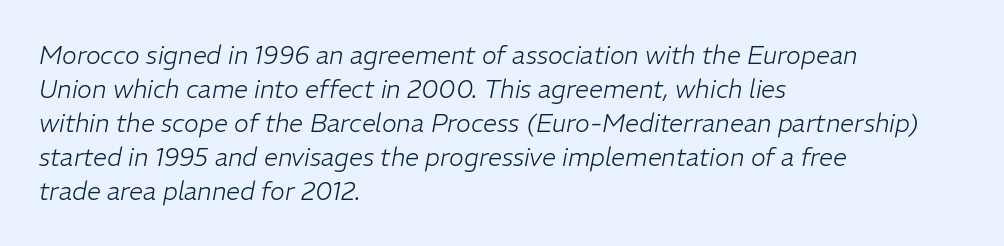
The font's italic variant was chosen for this text. The lines sit at an ordinary, default distance from one another. The words here are not underlined. The font is comparable to plain body text, perhaps lighter. A student would call this left alignment; a typographer would say flush left, rag right.
